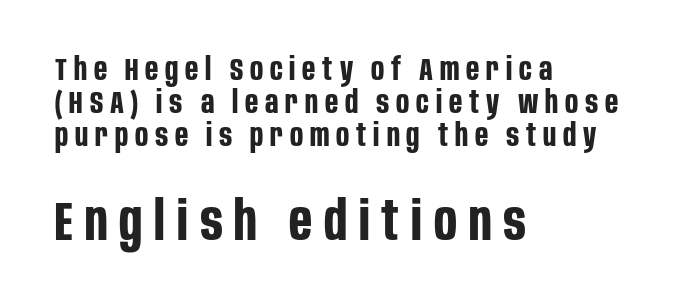
In terms of letterform style, serifs are entirely absent. The vertical gap from one line to the next is small. Is the lower block the larger one? Yes — the lower block carries the bigger type. The letterforms stand isolated, each surrounded by extra space.
